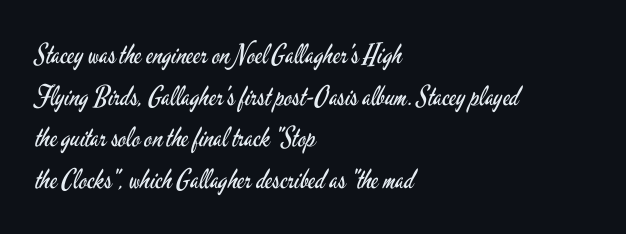
Lines of text with bare space underneath. The setting favours the left margin, as ordinary paragraphs usually do. Leading: standard. The typesetting does not lean heavy: it is not bold. You could call the tracking neutral — neither tight nor loose.
